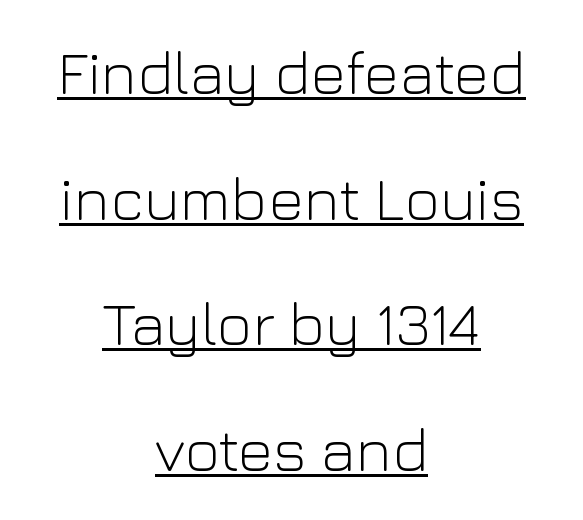
The typesetter has applied underlining to the passage shown. Think of a printed novel: that variable character pitch is what you see here. Inter-character spacing is left at the font's built-in metrics. Does the lettering tilt? It doesn't — this is upright.
